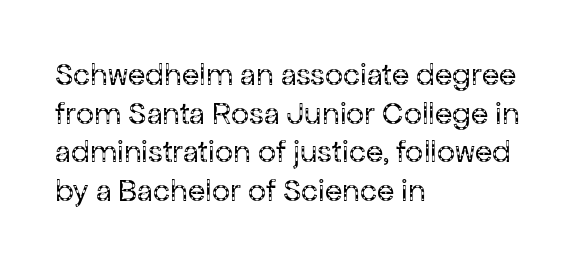
{"serif": "no", "italic": "no", "bold": "no", "weight": "regular", "width": "normal", "stroke_contrast": "low", "x_height": "medium", "monospaced": "no", "underline": "no", "align": "left", "line_spacing_ratio": 1.21, "letter_spacing": "normal", "letter_spacing_em": 0.0, "glyph_px": 32}
